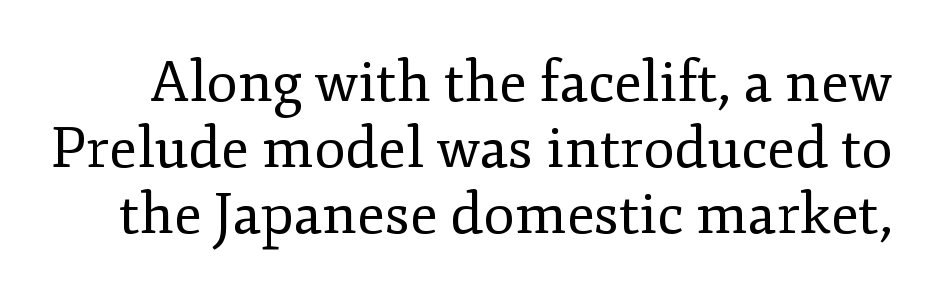
The image shows 57 px regular-weight serif type, upright; set line spacing 1.16x, normal letter spacing, not underlined; low stroke contrast and a small x-height.
